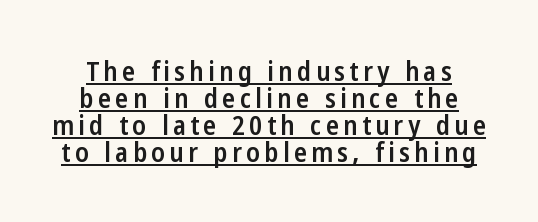
Italic? Not at all — the glyphs are vertical. This is underlined copy, the kind a proofreader might mark for attention. These lines huddle together more closely than default settings would place them. Caption: semibold face, moderately heavy strokes.
